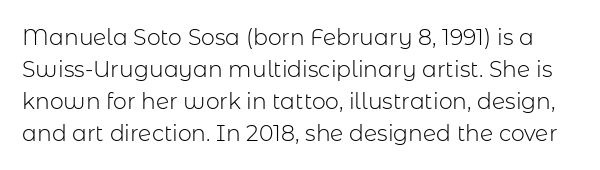
{"italic": "no", "bold": "no", "underline": "no", "line_spacing": "normal", "line_spacing_ratio": 1.46, "letter_spacing": "normal", "letter_spacing_em": 0.0, "glyph_px": 22}
